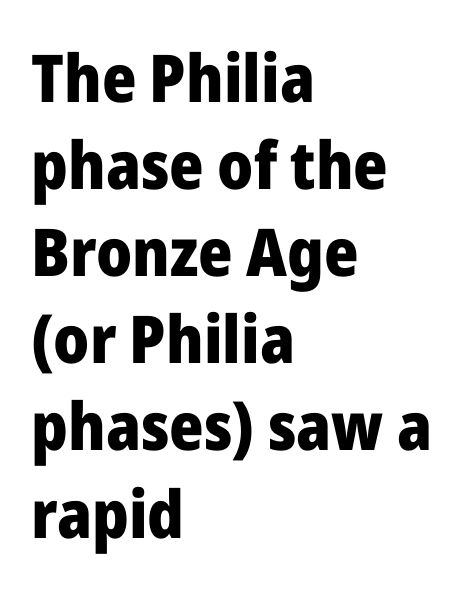
{"serif": "no", "italic": "no", "bold": "yes", "weight": "heavy", "width": "normal", "stroke_contrast": "low", "x_height": "medium", "monospaced": "no", "underline": "no", "align": "left", "line_spacing": "normal", "line_spacing_ratio": 1.32, "letter_spacing": "normal", "letter_spacing_em": 0.0, "glyph_px": 66}
